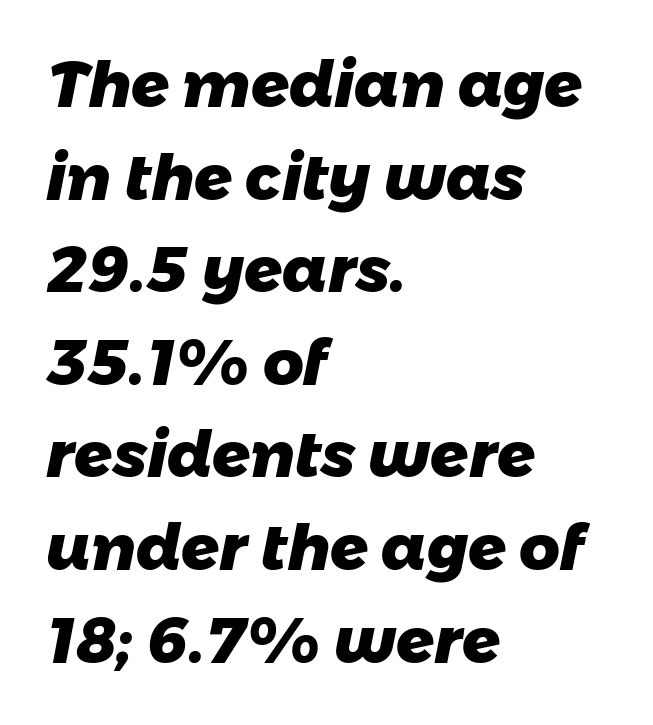
Q: Is the text bold? A: Yes.
Q: Is the typeface a serif or a sans-serif typeface? A: Sans-serif.
Q: Is the text underlined? A: No.
Q: How is the paragraph aligned? A: Left-aligned.
Q: Is the spacing between letters normal or unusually wide? A: Normal.
Q: Is the spacing between lines tight, normal or loose? A: Normal.
Q: Width (condensed, normal, or wide)? A: Normal.
Q: Stroke contrast? A: Low.
Q: x-height? A: Medium.
Q: Monospaced? A: No.
